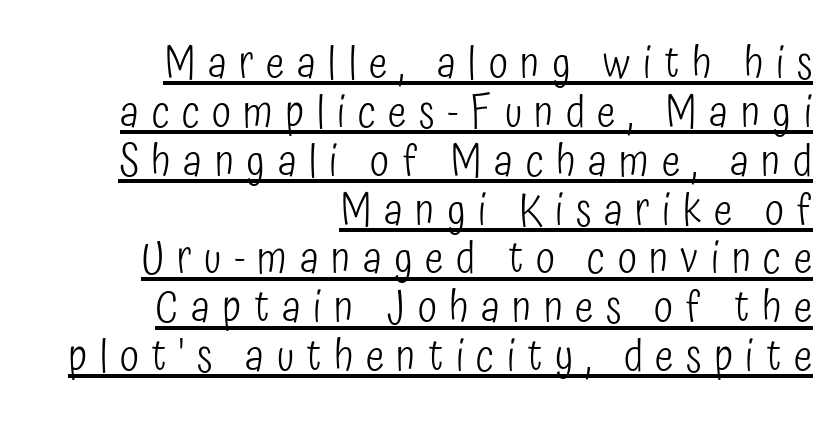
Stroke terminals: plain, sans-serif. The letters stand upright; this is a roman face. Decoration check: the copy is underlined. Note the varied advance widths — an 'i' is clearly narrower than an 'm'. Weight: not bold — regular or lighter.
